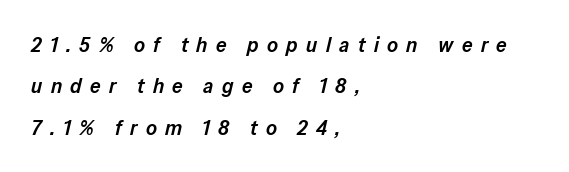
The image shows 21 px text type, italic (leaning right); set left-aligned, loose line spacing (1.97x), unusually wide letter spacing (+0.4 em), not underlined.
